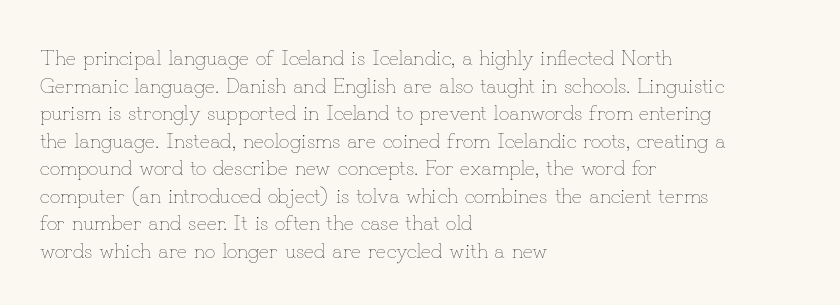
Q: Is the text bold? A: No.
Q: Is the text italic (slanted)? A: No, it is upright.
Q: Is the text underlined? A: No.
Q: How is the paragraph aligned? A: Left-aligned.
Q: Is the spacing between letters normal or unusually wide? A: Normal.
Q: Is the spacing between lines tight, normal or loose? A: Normal.
